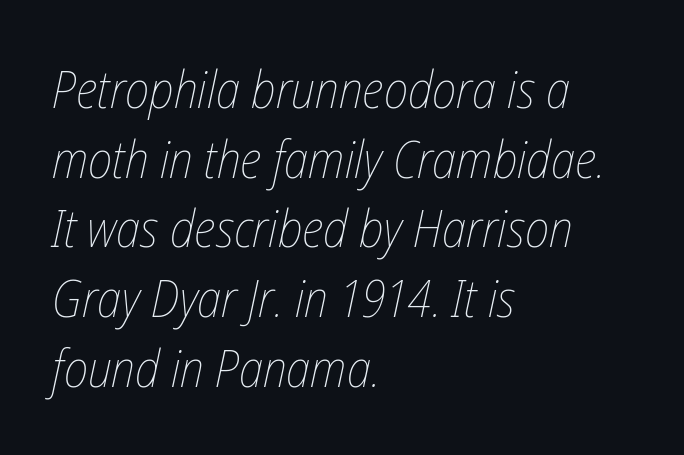
{"italic": "yes", "lean": "right", "slant_degrees": 12, "bold": "no", "weight": "thin", "width": "condensed", "stroke_contrast": "low", "x_height": "medium", "monospaced": "no", "underline": "no", "align": "left", "line_spacing": "normal", "line_spacing_ratio": 1.34, "letter_spacing": "normal", "letter_spacing_em": 0.0, "glyph_px": 52}
